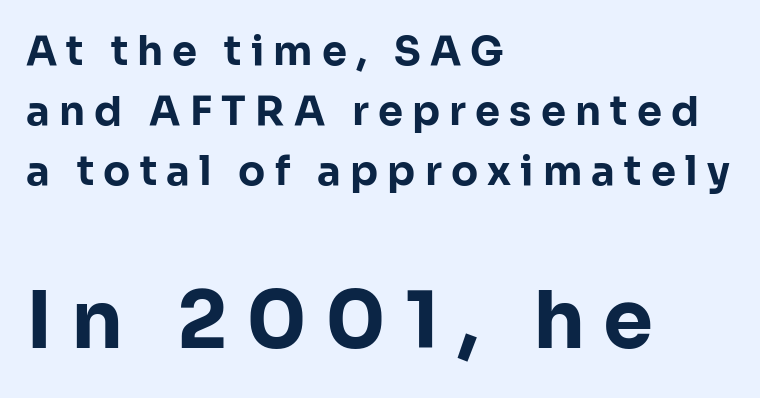
Q: Is the text bold? A: Yes.
Q: Is the text italic (slanted)? A: No, it is upright.
Q: Is the typeface a serif or a sans-serif typeface? A: Sans-serif.
Q: Is the text underlined? A: No.
Q: How is the paragraph aligned? A: Left-aligned.
Q: Is the spacing between letters normal or unusually wide? A: Unusually wide.
Q: Is the spacing between lines tight, normal or loose? A: Normal.
Q: Which block of text is set in a larger size, the first (top) or the second (bottom)? A: The second (bottom) one.
Q: Width (condensed, normal, or wide)? A: Normal.
Q: Stroke contrast? A: Low.
Q: x-height? A: Medium.
Q: Monospaced? A: No.
